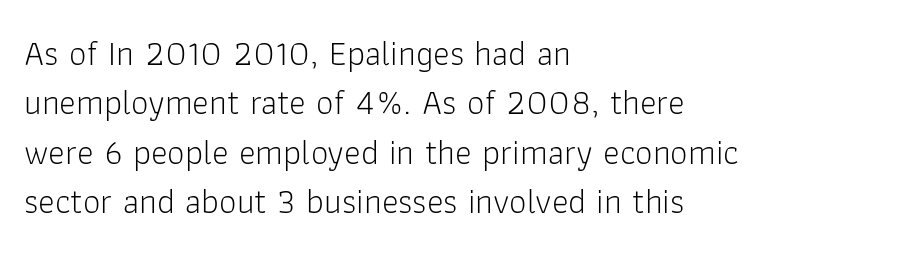
The image shows 35 px light sans-serif type, upright; set left-aligned, normal line spacing (1.41x), normal letter spacing, not underlined; low stroke contrast and a medium x-height.
